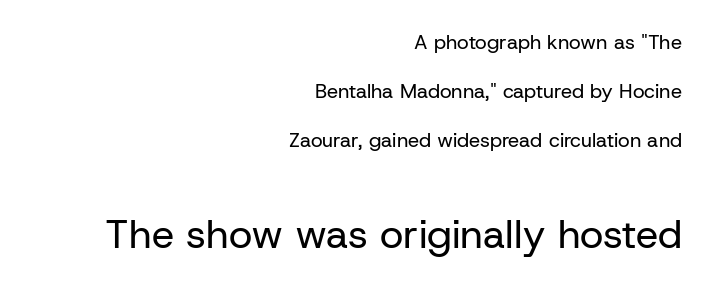
{"serif": "no", "italic": "no", "bold": "no", "weight": "regular", "width": "normal", "stroke_contrast": "low", "x_height": "medium", "monospaced": "no", "underline": "no", "align": "right", "line_spacing": "loose", "line_spacing_ratio": 2.45, "letter_spacing": "normal", "letter_spacing_em": 0.0, "larger_block": "second", "size_ratio": 2.0, "glyph_px": 40}
